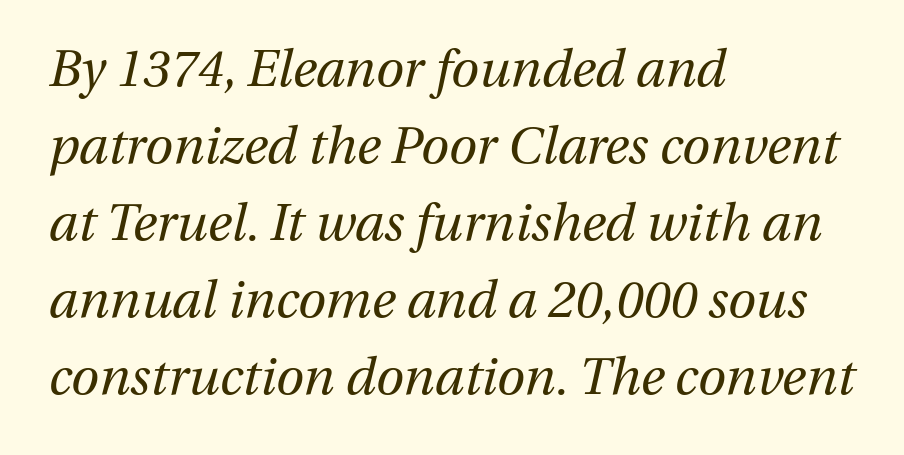
The strokes carry an ordinary text weight at most. A clean baseline with only descenders dipping below it. Is the block centered? No — it sits flush against the left margin. Whoever set this chose a conventional vertical rhythm. Is this a fixed-width face? No — the glyphs have proportional, varying widths.
